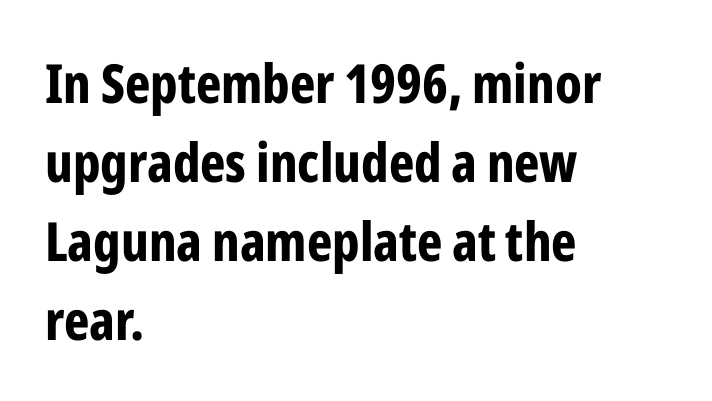
Q: Is the text bold? A: Yes.
Q: Is the text italic (slanted)? A: No, it is upright.
Q: Is the typeface a serif or a sans-serif typeface? A: Sans-serif.
Q: Is the text underlined? A: No.
Q: How is the paragraph aligned? A: Left-aligned.
Q: Is the spacing between letters normal or unusually wide? A: Normal.
Q: Is the spacing between lines tight, normal or loose? A: Normal.
Q: Width (condensed, normal, or wide)? A: Condensed.
Q: Stroke contrast? A: Low.
Q: x-height? A: Medium.
Q: Monospaced? A: No.
